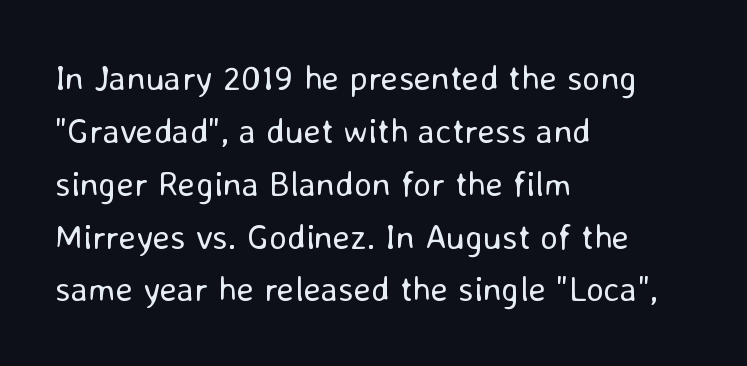
The image shows 35 px regular-weight sans-serif type, upright; set left-aligned, normal line spacing (1.51x), normal letter spacing, not underlined; low stroke contrast and a medium x-height.
